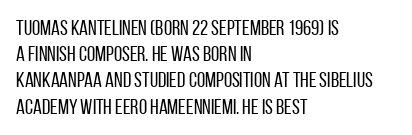
Q: Is the text bold? A: No.
Q: Is the text italic (slanted)? A: No, it is upright.
Q: Is the text underlined? A: No.
Q: How is the paragraph aligned? A: Left-aligned.
Q: Is the spacing between letters normal or unusually wide? A: Normal.
Q: Is the spacing between lines tight, normal or loose? A: Normal.
